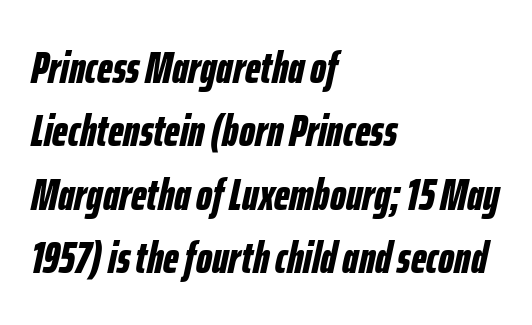
The image shows 45 px bold, condensed type, italic (leaning right); set left-aligned, normal line spacing (1.41x), normal letter spacing, not underlined; low stroke contrast and a medium x-height.
